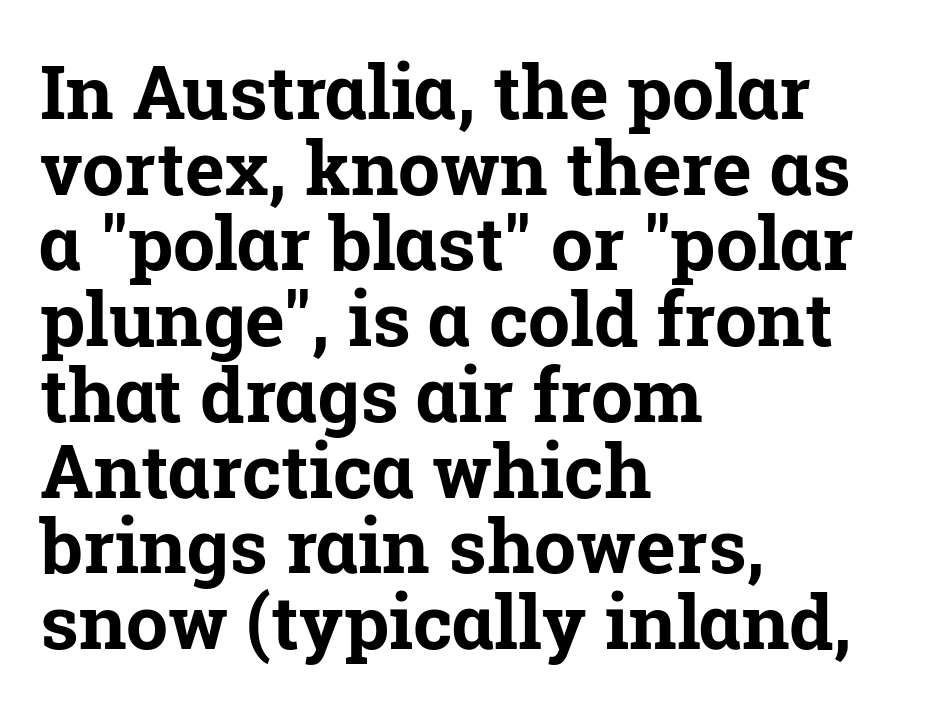
Q: Is the text bold? A: Yes.
Q: Is the text italic (slanted)? A: No, it is upright.
Q: Is the typeface a serif or a sans-serif typeface? A: Serif.
Q: Is the text underlined? A: No.
Q: How is the paragraph aligned? A: Left-aligned.
Q: Is the spacing between letters normal or unusually wide? A: Normal.
Q: Is the spacing between lines tight, normal or loose? A: Tight.
Q: Width (condensed, normal, or wide)? A: Normal.
Q: Stroke contrast? A: Low.
Q: x-height? A: Medium.
Q: Monospaced? A: No.
